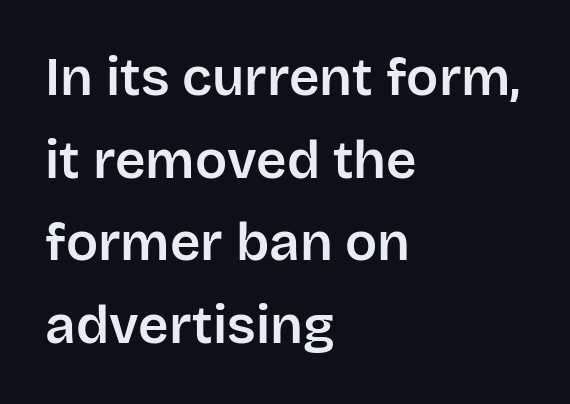
Q: Is the text italic (slanted)? A: No, it is upright.
Q: Is the typeface a serif or a sans-serif typeface? A: Sans-serif.
Q: Is the text underlined? A: No.
Q: How is the paragraph aligned? A: Left-aligned.
Q: Is the spacing between letters normal or unusually wide? A: Normal.
Q: Is the spacing between lines tight, normal or loose? A: Normal.
Q: Width (condensed, normal, or wide)? A: Normal.
Q: Stroke contrast? A: Low.
Q: x-height? A: Large.
Q: Monospaced? A: No.
